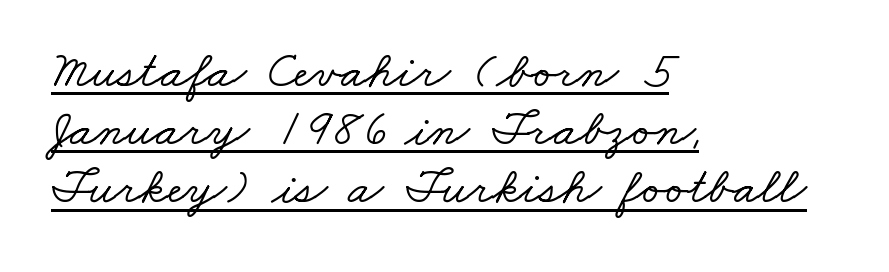
The image shows 52 px wide serif type; set left-aligned, tight line spacing (1.12x), normal letter spacing, underlined; low stroke contrast and a small x-height.
